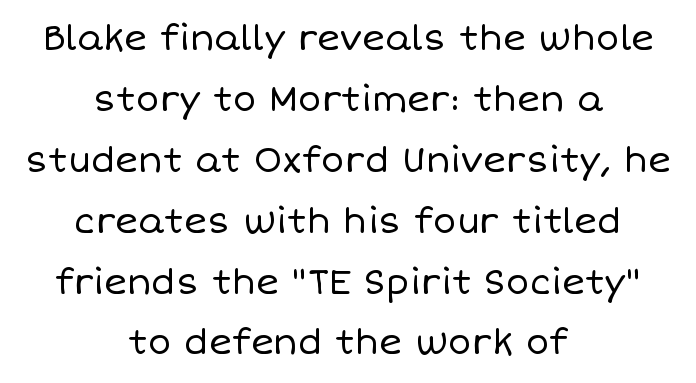
{"italic": "no", "bold": "no", "weight": "regular", "width": "normal", "stroke_contrast": "low", "x_height": "large", "monospaced": "no", "underline": "no", "align": "center", "line_spacing_ratio": 1.74, "letter_spacing": "normal", "letter_spacing_em": 0.0, "glyph_px": 35}
